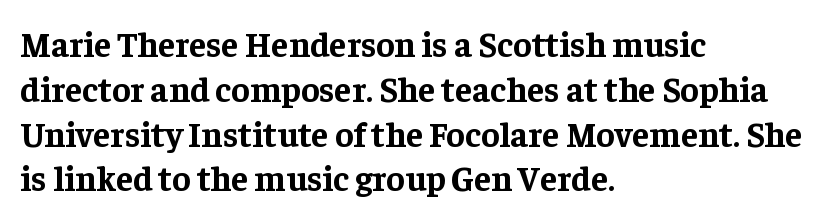
One-word summary of the alignment: left. Beneath every word, the page is bare. The type sits square on the baseline with zero lean. You'd pick this weight for a headline — it's a proper bold. Little horizontal feet cap the strokes, marking this as serif type.
